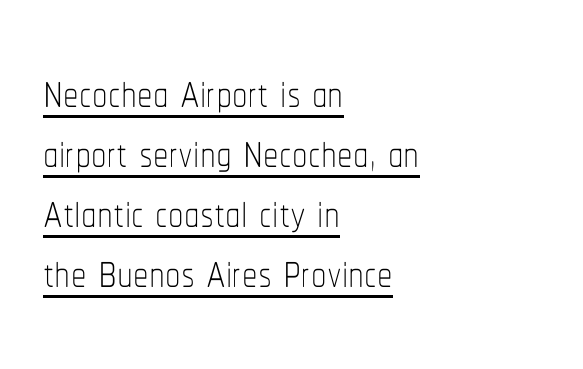
Q: Is the text bold? A: No.
Q: Is the text italic (slanted)? A: No, it is upright.
Q: Is the text underlined? A: Yes.
Q: How is the paragraph aligned? A: Left-aligned.
Q: Is the spacing between letters normal or unusually wide? A: Normal.
Q: Is the spacing between lines tight, normal or loose? A: Tight.
Q: Width (condensed, normal, or wide)? A: Condensed.
Q: Stroke contrast? A: Low.
Q: x-height? A: Medium.
Q: Monospaced? A: No.
